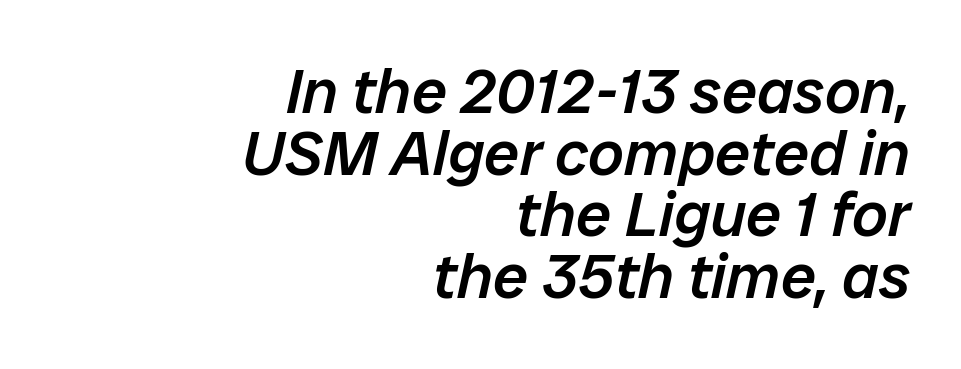
Q: Is the text bold? A: Semi-bold.
Q: Is the text italic (slanted)? A: Yes, it leans right by about 12 degrees.
Q: Is the text underlined? A: No.
Q: How is the paragraph aligned? A: Right-aligned.
Q: Is the spacing between letters normal or unusually wide? A: Normal.
Q: Is the spacing between lines tight, normal or loose? A: Tight.
Q: Width (condensed, normal, or wide)? A: Normal.
Q: Stroke contrast? A: Low.
Q: x-height? A: Medium.
Q: Monospaced? A: No.
